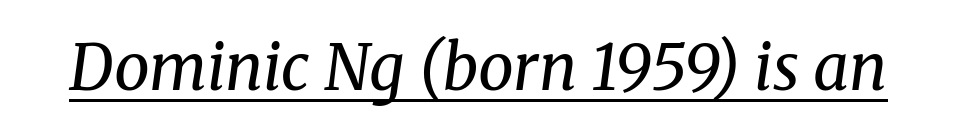
The image shows 63 px regular-weight serif type, italic (leaning right); set normal letter spacing, underlined; medium stroke contrast and a medium x-height.
